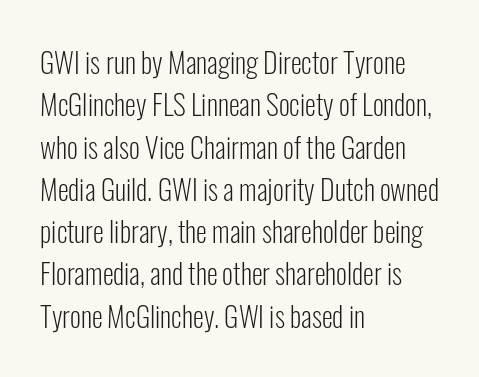
The image shows 28 px light, condensed sans-serif type, upright; set left-aligned, normal line spacing (1.51x), normal letter spacing, not underlined; low stroke contrast and a medium x-height.
